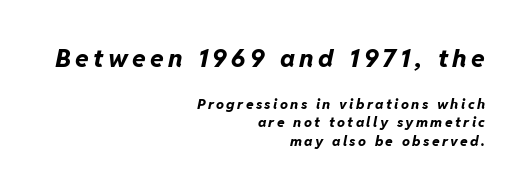
{"italic": "yes", "lean": "right", "slant_degrees": 11, "bold": "yes", "underline": "no", "align": "right", "line_spacing": "normal", "line_spacing_ratio": 1.32, "larger_block": "first", "size_ratio": 1.79, "glyph_px": 25}
